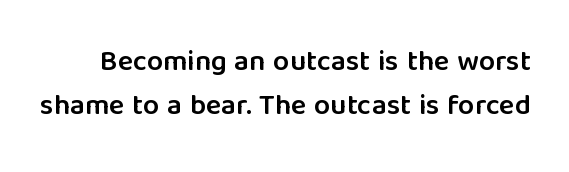
{"serif": "no", "italic": "no", "bold": "semi", "weight": "semibold", "width": "normal", "stroke_contrast": "low", "x_height": "medium", "monospaced": "no", "underline": "no", "line_spacing": "normal", "line_spacing_ratio": 1.51, "letter_spacing": "normal", "letter_spacing_em": 0.0, "glyph_px": 29}
